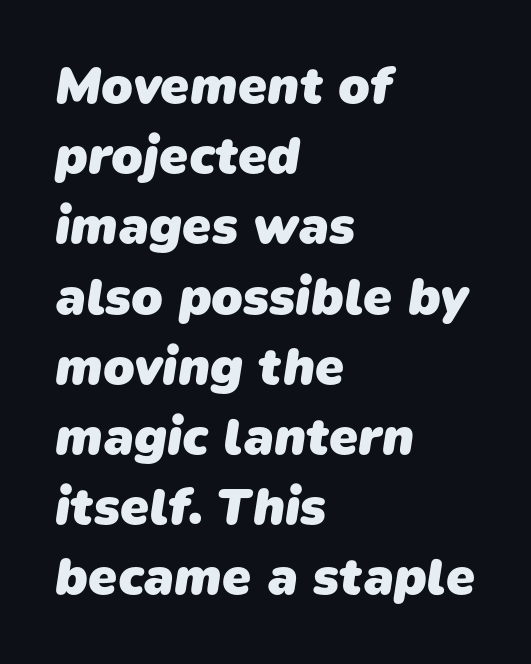
{"serif": "no", "bold": "yes", "weight": "heavy", "width": "normal", "stroke_contrast": "low", "x_height": "medium", "monospaced": "no", "underline": "no", "align": "left", "line_spacing": "normal", "line_spacing_ratio": 1.35, "letter_spacing": "normal", "letter_spacing_em": 0.0, "glyph_px": 52}
